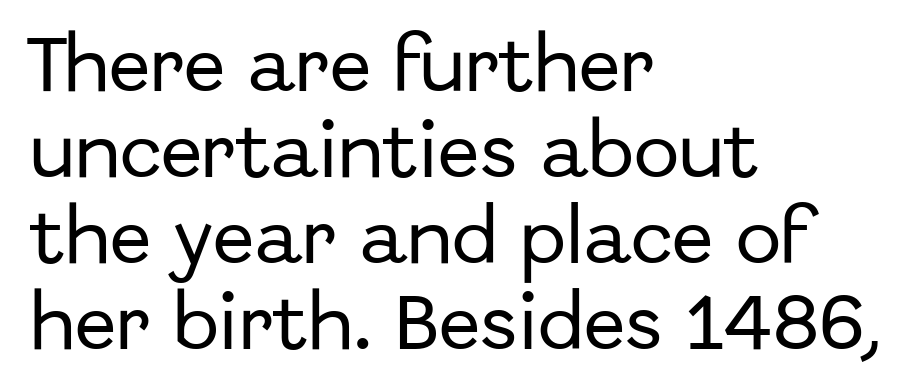
{"serif": "no", "italic": "no", "width": "normal", "stroke_contrast": "low", "x_height": "medium", "monospaced": "no", "underline": "no", "align": "left", "line_spacing": "normal", "line_spacing_ratio": 1.41, "letter_spacing": "normal", "letter_spacing_em": 0.0, "glyph_px": 61}
